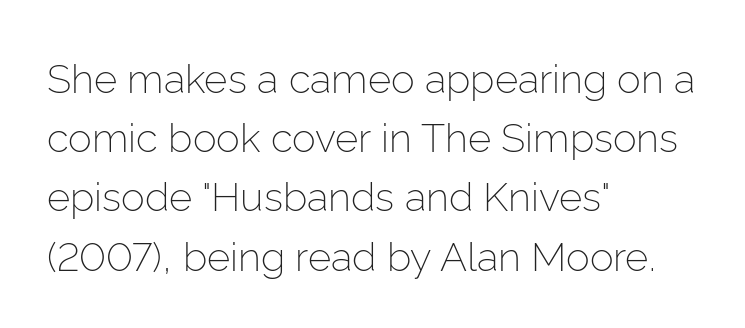
Rule under the text: the space is simply empty. Normally led — the rows are evenly, conventionally spaced. All the whitespace from short lines collects on the right. Font category for this specimen: sans-serif.
